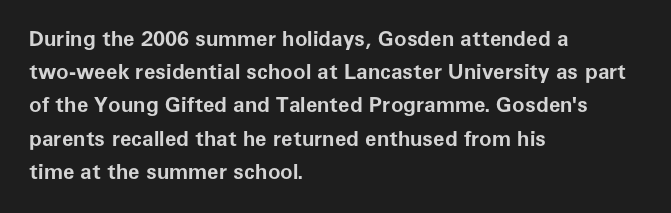
The font is running at its bold setting. Letters rest on an invisible, unmarked baseline. Students, note that the glyphs here touch the page at normal intervals. The rendering anchors every line to the left-hand side.
